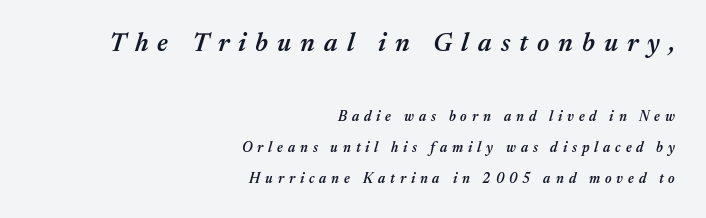
The letterforms stand isolated, each surrounded by extra space. Airy leading. Slant detected: the letters are inclined. Quick note: underline off.
